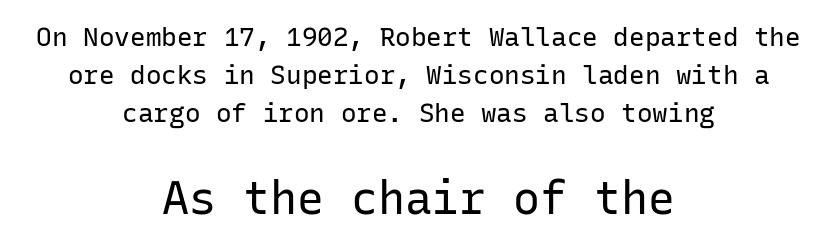
{"serif": "no", "italic": "no", "bold": "no", "weight": "regular", "width": "normal", "stroke_contrast": "low", "x_height": "medium", "monospaced": "yes", "underline": "no", "align": "center", "line_spacing": "normal", "line_spacing_ratio": 1.46, "letter_spacing": "normal", "letter_spacing_em": 0.0, "larger_block": "second", "size_ratio": 1.73, "glyph_px": 45}
